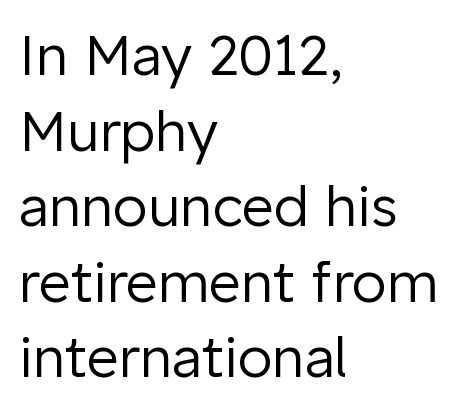
{"serif": "no", "italic": "no", "bold": "no", "weight": "regular", "width": "normal", "stroke_contrast": "low", "x_height": "medium", "monospaced": "no", "underline": "no", "align": "left", "line_spacing": "normal", "line_spacing_ratio": 1.35, "letter_spacing": "normal", "letter_spacing_em": 0.0, "glyph_px": 56}
